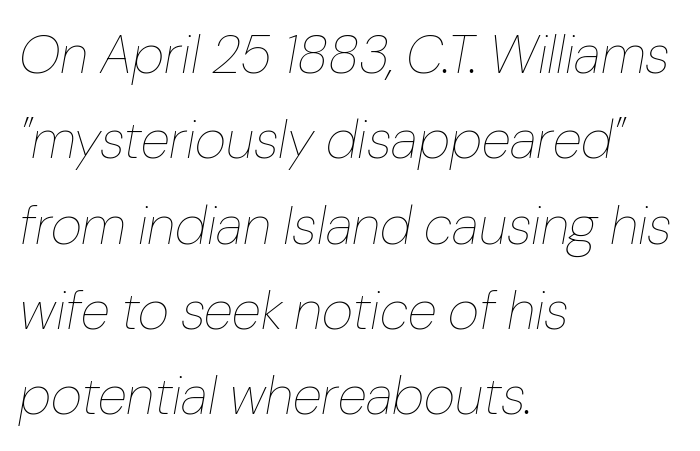
The text carries the slant typical of an italic or oblique font. Varying glyph widths throughout — classic text-font behaviour. Inter-character spacing is left at the font's built-in metrics. Words float on clear page, feet unadorned. Line spacing here is normal.
